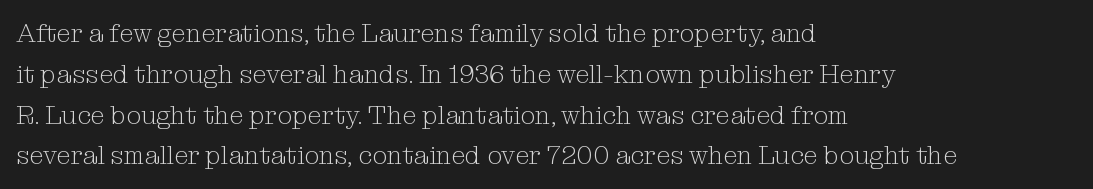
The image shows 26 px text type, upright; set left-aligned, normal line spacing (1.57x), normal letter spacing, not underlined.
